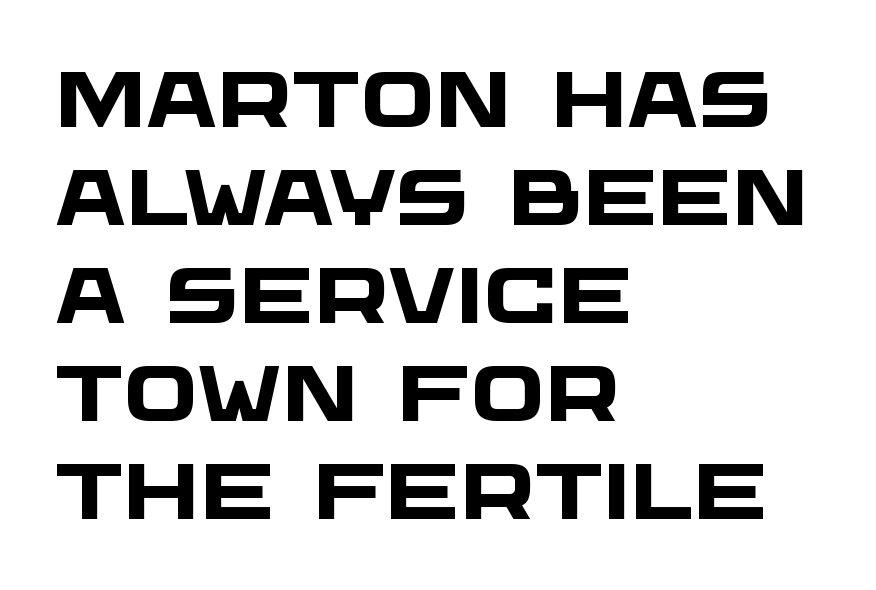
Beneath every word, the page is bare. Character widths vary here, with narrow letters taking less room than wide ones. Does the copy run flush right? No — it runs flush left. Heft: maximum for text — a bold. Classification — sans serif.
